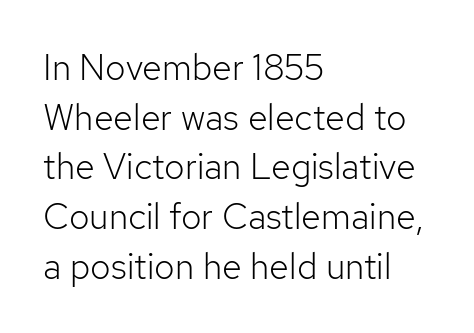
{"serif": "no", "italic": "no", "bold": "no", "weight": "light", "width": "normal", "stroke_contrast": "low", "x_height": "medium", "monospaced": "no", "underline": "no", "align": "left", "line_spacing": "normal", "line_spacing_ratio": 1.38, "letter_spacing": "normal", "letter_spacing_em": 0.0, "glyph_px": 36}
